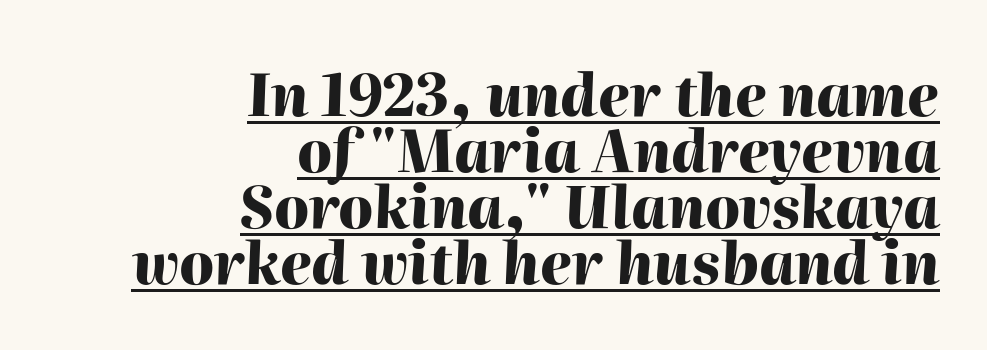
Q: Is the text bold? A: Yes.
Q: Is the text italic (slanted)? A: Yes, it leans right by about 2 degrees.
Q: Is the text underlined? A: Yes.
Q: How is the paragraph aligned? A: Right-aligned.
Q: Is the spacing between letters normal or unusually wide? A: Normal.
Q: Is the spacing between lines tight, normal or loose? A: Tight.
Q: Width (condensed, normal, or wide)? A: Normal.
Q: Stroke contrast? A: High.
Q: x-height? A: Medium.
Q: Monospaced? A: No.
